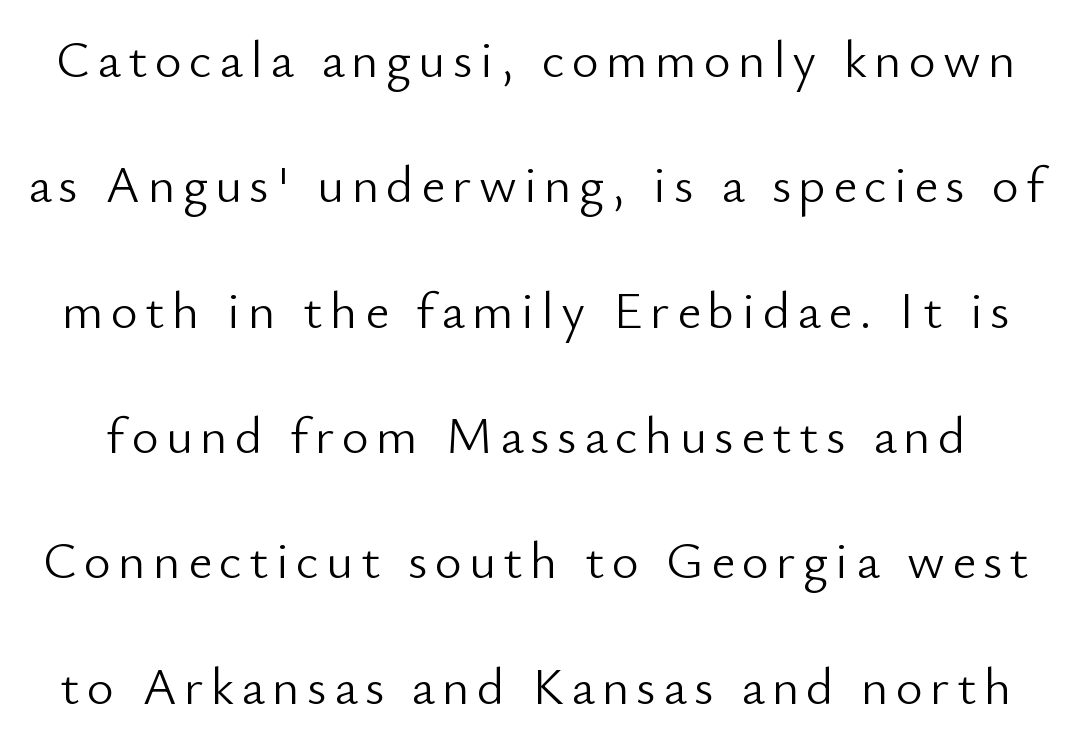
This reads as an unemphasized weight, regular at the heaviest. Rendered with straight, roman letterforms. Is this a fixed-width face? No — the glyphs have proportional, varying widths. Unmarked baselines from the first word to the last.
